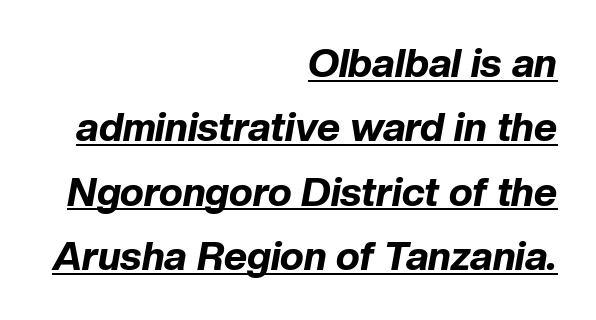
The face used here has a pronounced slope to its letters. The typesetter has applied underlining to the passage shown. Summary of weight: heavy, a full bold. The passage shown is typed in a proportional face where columns would drift.
